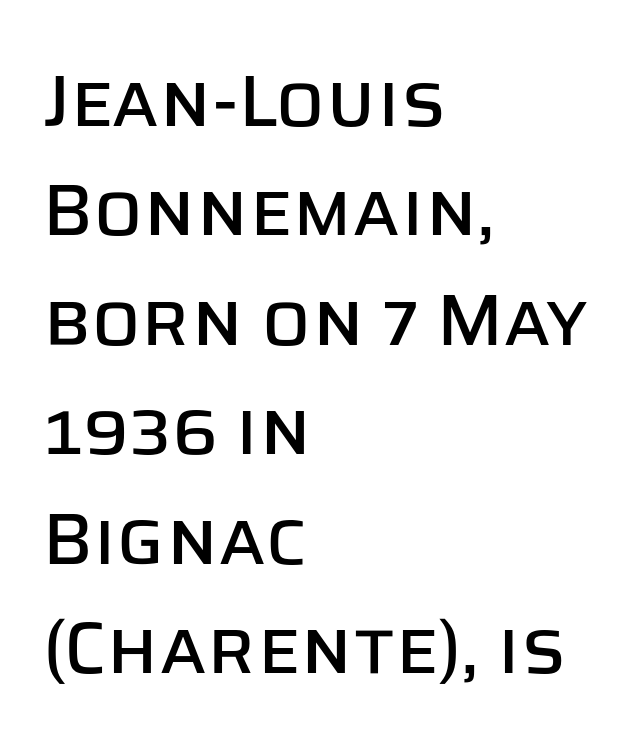
{"serif": "no", "italic": "no", "width": "normal", "stroke_contrast": "low", "x_height": "large", "monospaced": "no", "underline": "no", "align": "left", "line_spacing": "normal", "line_spacing_ratio": 1.5, "letter_spacing": "normal", "letter_spacing_em": 0.0, "glyph_px": 73}
